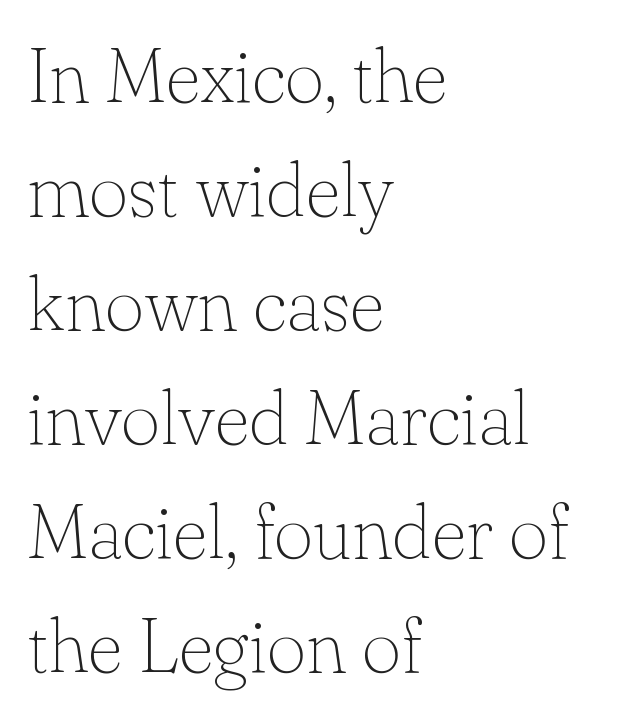
Q: Is the text bold? A: No.
Q: Is the text italic (slanted)? A: No, it is upright.
Q: Is the typeface a serif or a sans-serif typeface? A: Serif.
Q: Is the text underlined? A: No.
Q: How is the paragraph aligned? A: Left-aligned.
Q: Is the spacing between letters normal or unusually wide? A: Normal.
Q: Is the spacing between lines tight, normal or loose? A: Normal.
Q: Width (condensed, normal, or wide)? A: Normal.
Q: Stroke contrast? A: Low.
Q: x-height? A: Small.
Q: Monospaced? A: No.
